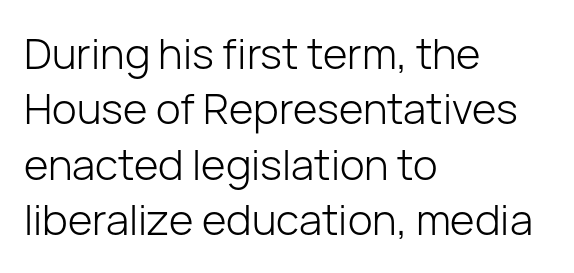
Q: Is the text bold? A: No.
Q: Is the text italic (slanted)? A: No, it is upright.
Q: Is the typeface a serif or a sans-serif typeface? A: Sans-serif.
Q: Is the text underlined? A: No.
Q: How is the paragraph aligned? A: Left-aligned.
Q: Is the spacing between letters normal or unusually wide? A: Normal.
Q: Is the spacing between lines tight, normal or loose? A: Normal.
Q: Width (condensed, normal, or wide)? A: Normal.
Q: Stroke contrast? A: Low.
Q: x-height? A: Medium.
Q: Monospaced? A: No.
